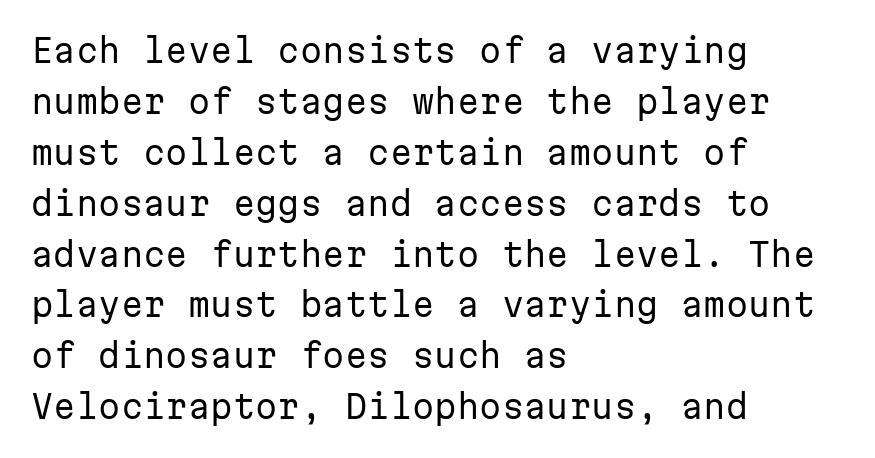
The gaps between neighbouring characters are ordinary and unremarkable. No letter is thick-stroked: the sample isn't bold. Does the copy run flush right? No — it runs flush left. The strip under each line holds only bare page. Ascenders rise straight up at ninety degrees.
